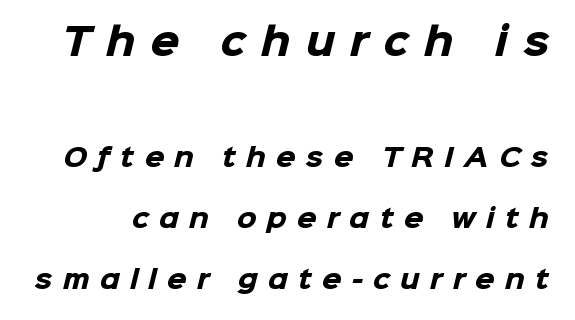
Summary of weight: heavy, a full bold. Rule under the text: the space is simply empty. Successive baselines arrive slowly, with a big drop between each. The horizontal fit of the characters is loose and conspicuously gappy. Here the first block reads like a headline and the second like body copy.
